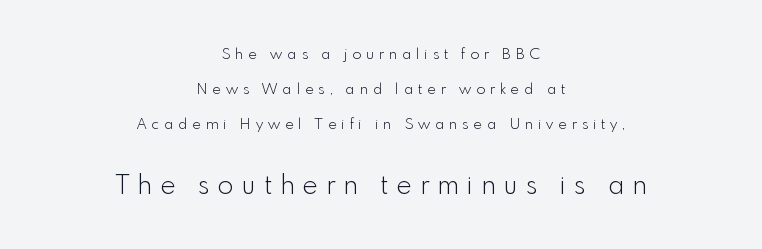
Leftover space on each line is divided equally before and after the words. The passage shown has open, widely tracked lettering throughout. The passage shown stacks its lines with a broad gap. Unmarked baselines from the first word to the last. Compared with a typical body face, this is equally light or lighter still.
